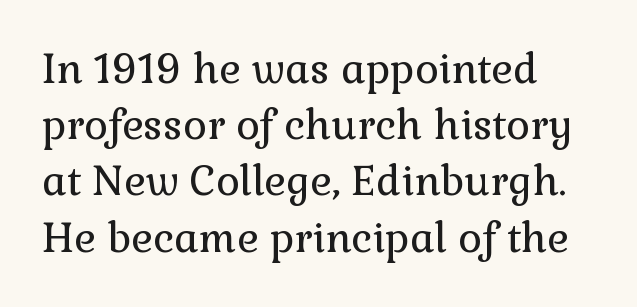
Q: Is the text bold? A: No.
Q: Is the text italic (slanted)? A: No, it is upright.
Q: Is the typeface a serif or a sans-serif typeface? A: Serif.
Q: Is the text underlined? A: No.
Q: How is the paragraph aligned? A: Left-aligned.
Q: Is the spacing between letters normal or unusually wide? A: Normal.
Q: Is the spacing between lines tight, normal or loose? A: Normal.
Q: Width (condensed, normal, or wide)? A: Normal.
Q: x-height? A: Medium.
Q: Monospaced? A: No.
